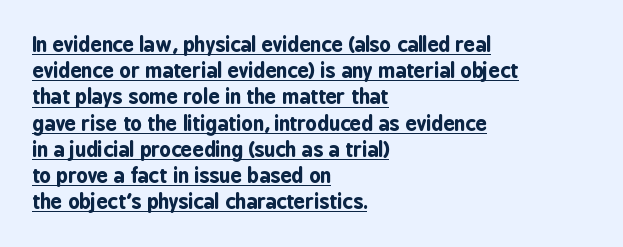
Q: Is the text bold? A: Yes.
Q: Is the text italic (slanted)? A: No, it is upright.
Q: Is the text underlined? A: Yes.
Q: How is the paragraph aligned? A: Left-aligned.
Q: Is the spacing between letters normal or unusually wide? A: Normal.
Q: Is the spacing between lines tight, normal or loose? A: Normal.
